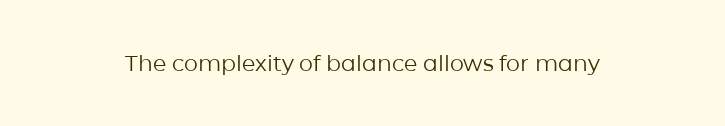
{"italic": "no", "bold": "no", "underline": "no", "letter_spacing": "normal", "letter_spacing_em": 0.0, "glyph_px": 22}
